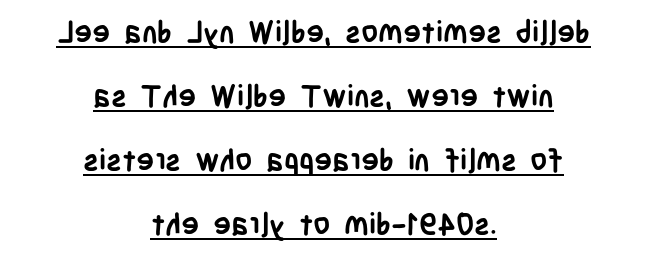
The image shows 30 px semibold, condensed sans-serif type, upright; set centered, loose line spacing (2.13x), normal letter spacing, underlined; low stroke contrast and a large x-height.
